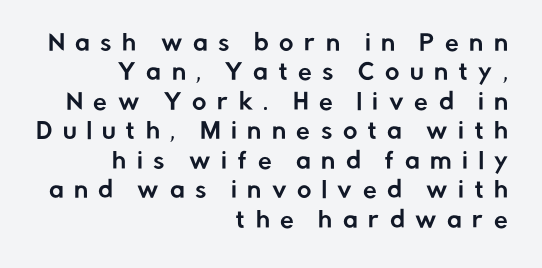
The image shows 22 px text type, upright; set right-aligned, normal line spacing (1.34x), unusually wide letter spacing (+0.48 em), not underlined.
